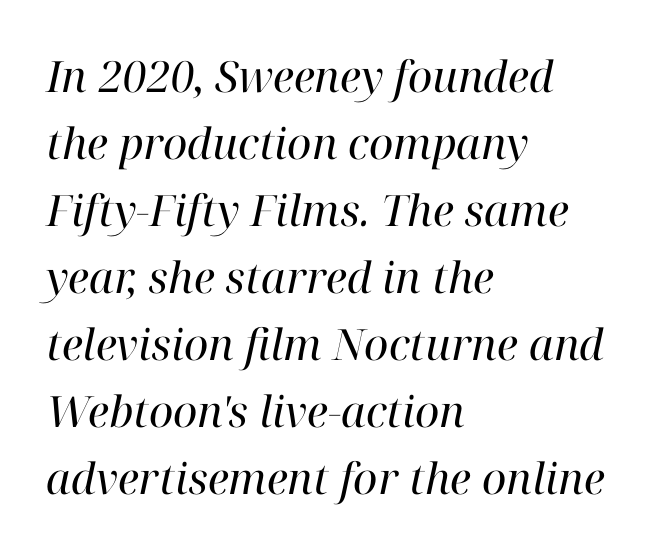
Q: Is the text bold? A: No.
Q: Is the text italic (slanted)? A: Yes, it leans right by about 12 degrees.
Q: Is the typeface a serif or a sans-serif typeface? A: Serif.
Q: Is the text underlined? A: No.
Q: How is the paragraph aligned? A: Left-aligned.
Q: Is the spacing between letters normal or unusually wide? A: Normal.
Q: Is the spacing between lines tight, normal or loose? A: Normal.
Q: Width (condensed, normal, or wide)? A: Normal.
Q: Stroke contrast? A: High.
Q: x-height? A: Medium.
Q: Monospaced? A: No.
